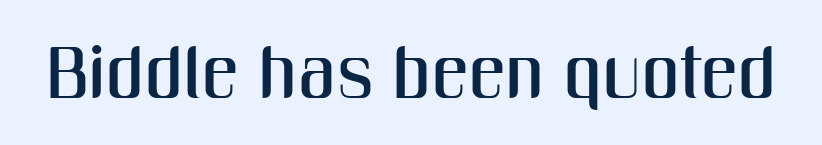
How are the letters spaced? Ordinarily, with no added tracking. The baseline area is clear. The letters advance in unequal steps, a hallmark of proportional type. Nope, no serifs anywhere on these letters.
